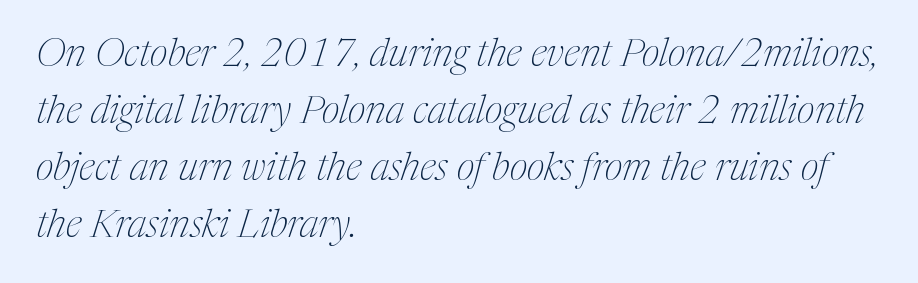
Beneath every word, the page is bare. Vertical stems look standard width or narrower in stroke. The letters advance in unequal steps, a hallmark of proportional type. Line beginnings align vertically; line endings do not.
